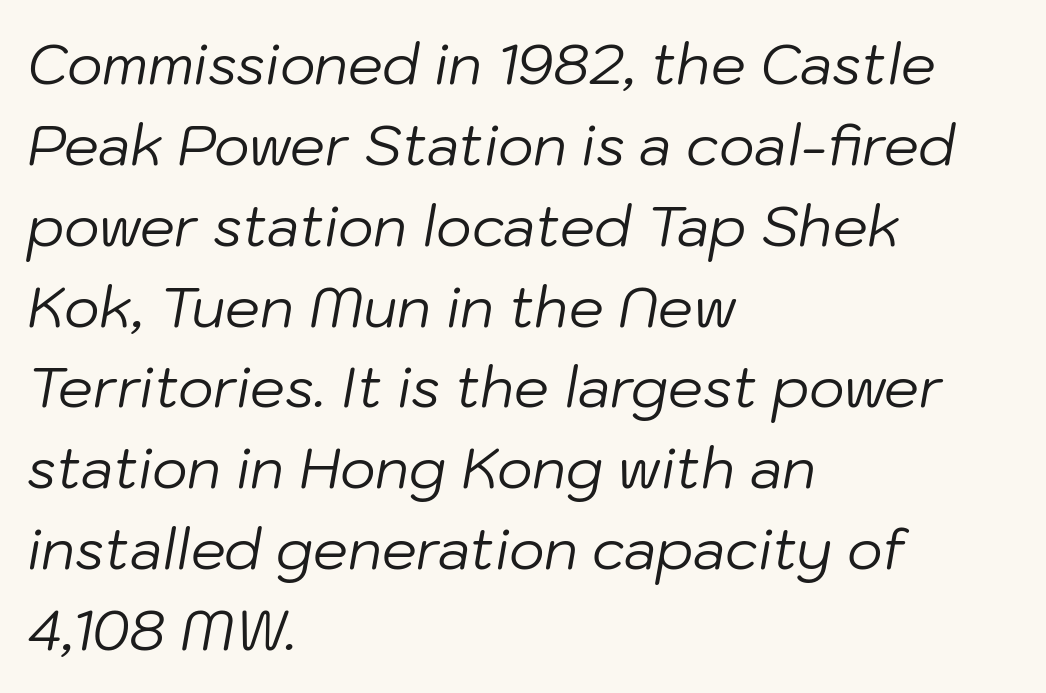
Q: Is the text bold? A: No.
Q: Is the text italic (slanted)? A: Yes, it leans right by about 10 degrees.
Q: Is the text underlined? A: No.
Q: How is the paragraph aligned? A: Left-aligned.
Q: Is the spacing between letters normal or unusually wide? A: Normal.
Q: Is the spacing between lines tight, normal or loose? A: Normal.
Q: Width (condensed, normal, or wide)? A: Normal.
Q: Stroke contrast? A: Low.
Q: x-height? A: Medium.
Q: Monospaced? A: No.
